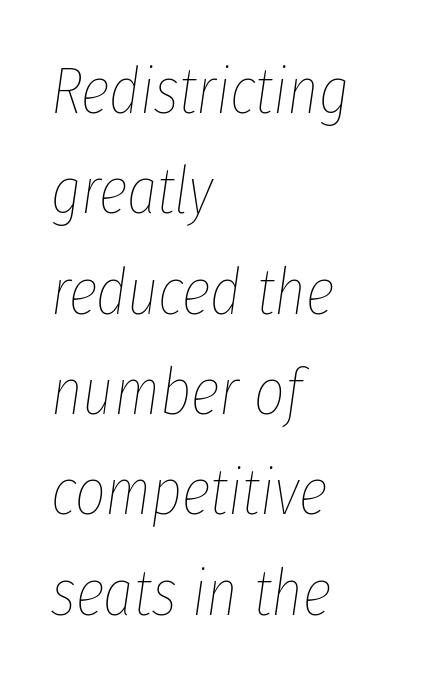
Q: Is the text bold? A: No.
Q: Is the text italic (slanted)? A: Yes, it leans right by about 8 degrees.
Q: Is the text underlined? A: No.
Q: How is the paragraph aligned? A: Left-aligned.
Q: Is the spacing between letters normal or unusually wide? A: Normal.
Q: Is the spacing between lines tight, normal or loose? A: Normal.
Q: Width (condensed, normal, or wide)? A: Condensed.
Q: Stroke contrast? A: Low.
Q: x-height? A: Medium.
Q: Monospaced? A: No.
